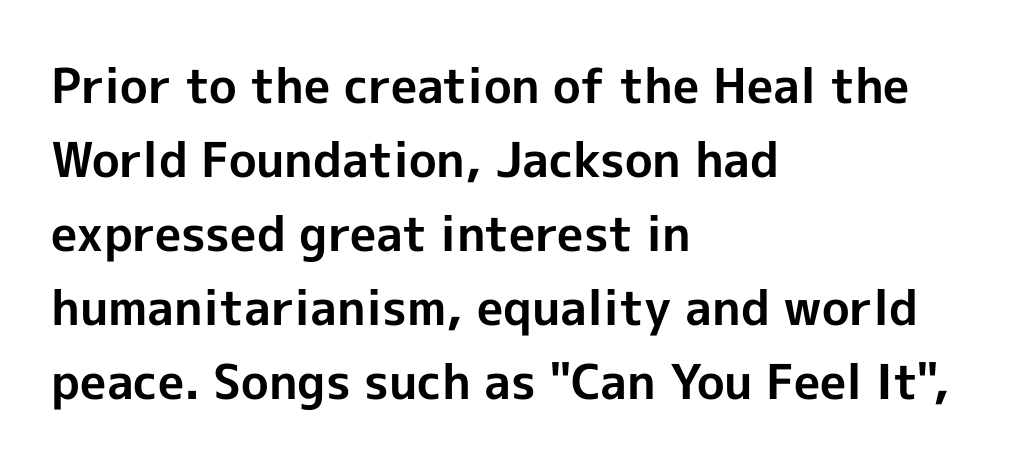
{"serif": "no", "italic": "no", "bold": "yes", "weight": "bold", "width": "normal", "x_height": "medium", "monospaced": "no", "underline": "no", "align": "left", "line_spacing": "normal", "line_spacing_ratio": 1.54, "letter_spacing": "normal", "letter_spacing_em": 0.0, "glyph_px": 48}
